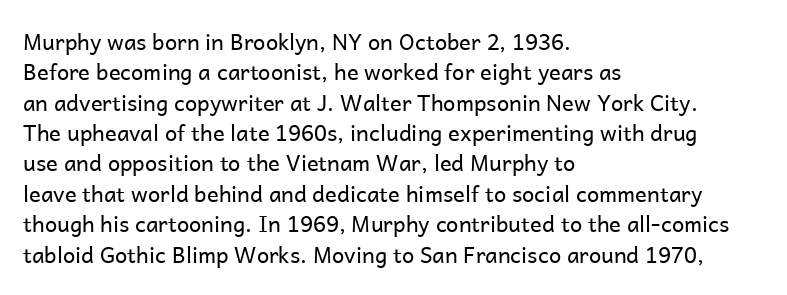
A quiet, ordinary-to-light weight characterises the typeface. The text block is weighted toward the left margin, trailing off unevenly rightward. This rendering leaves character spacing at its baseline value. Characters remain perfectly vertical along every line. The strip under each line holds only bare page.
